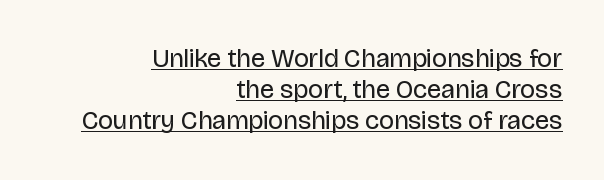
The image shows 26 px text type, upright; set right-aligned, line spacing 1.2x, normal letter spacing, underlined.
